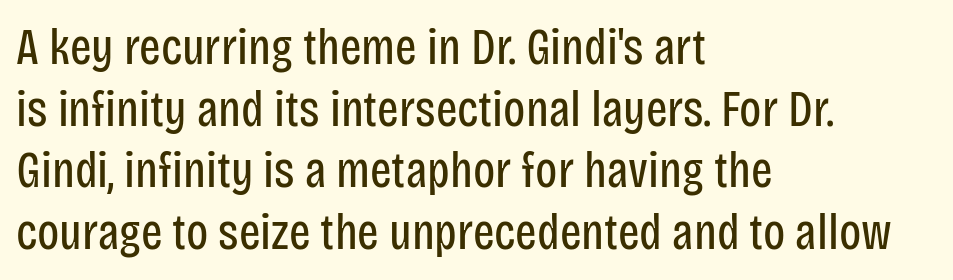
{"serif": "no", "italic": "no", "bold": "no", "weight": "regular", "width": "condensed", "stroke_contrast": "low", "x_height": "large", "monospaced": "no", "underline": "no", "align": "left", "line_spacing_ratio": 1.21, "letter_spacing": "normal", "letter_spacing_em": 0.0, "glyph_px": 51}
